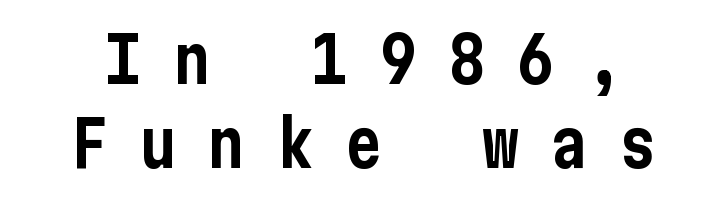
Each letter's strokes conclude bluntly, with no projecting serifs. Ascenders rise straight up at ninety degrees. Clear beneath every line of the passage. Is there much room between lines? A standard amount, neither cramped nor airy. How are the letters spaced? Widely, with obvious added tracking.
